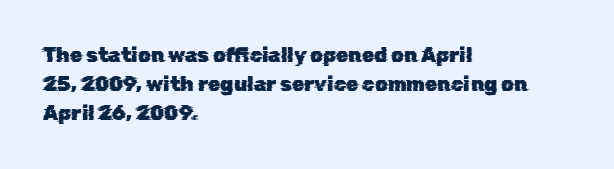
Each new line begins a customary step beneath the previous one. Compared with a centered layout, this one pins lines to the left instead. The face used here is rendered with its standard letterfit. A bare baseline throughout the passage.
